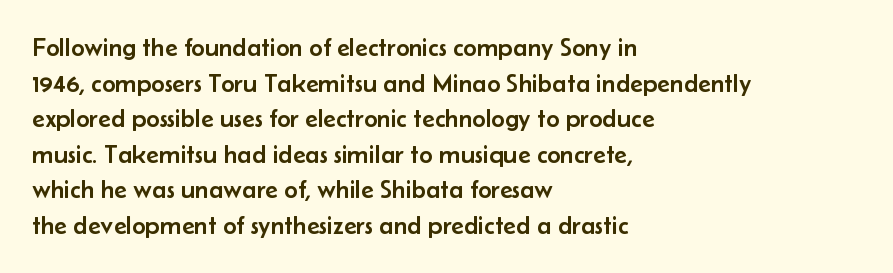
Q: Is the text italic (slanted)? A: No, it is upright.
Q: Is the text underlined? A: No.
Q: How is the paragraph aligned? A: Left-aligned.
Q: Is the spacing between letters normal or unusually wide? A: Normal.
Q: Is the spacing between lines tight, normal or loose? A: Normal.
